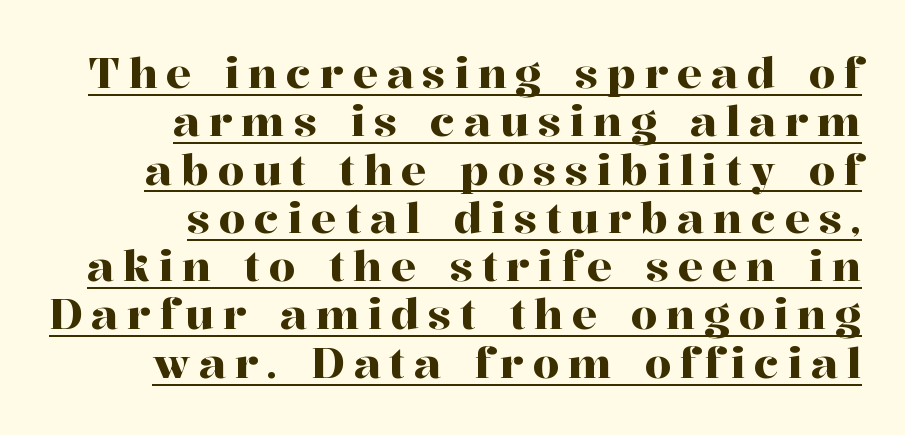
Q: Is the text italic (slanted)? A: No, it is upright.
Q: Is the typeface a serif or a sans-serif typeface? A: Serif.
Q: Is the text underlined? A: Yes.
Q: How is the paragraph aligned? A: Right-aligned.
Q: Is the spacing between letters normal or unusually wide? A: Unusually wide.
Q: Is the spacing between lines tight, normal or loose? A: Tight.
Q: Width (condensed, normal, or wide)? A: Normal.
Q: Stroke contrast? A: High.
Q: x-height? A: Medium.
Q: Monospaced? A: No.
